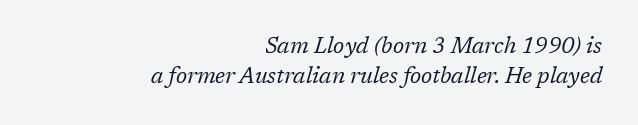
{"italic": "yes", "lean": "right", "slant_degrees": 17, "bold": "no", "underline": "no", "align": "right", "line_spacing": "normal", "line_spacing_ratio": 1.36, "letter_spacing": "normal", "letter_spacing_em": 0.0, "glyph_px": 22}
